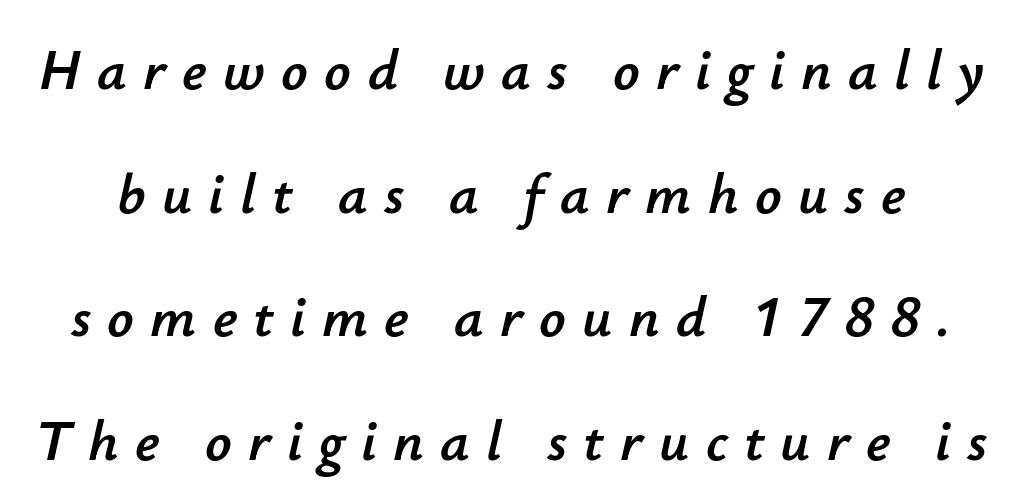
Q: Is the text italic (slanted)? A: Yes, it leans right by about 12 degrees.
Q: Is the text underlined? A: No.
Q: Is the spacing between letters normal or unusually wide? A: Unusually wide.
Q: Is the spacing between lines tight, normal or loose? A: Loose.
Q: Width (condensed, normal, or wide)? A: Normal.
Q: Stroke contrast? A: Low.
Q: x-height? A: Small.
Q: Monospaced? A: No.
